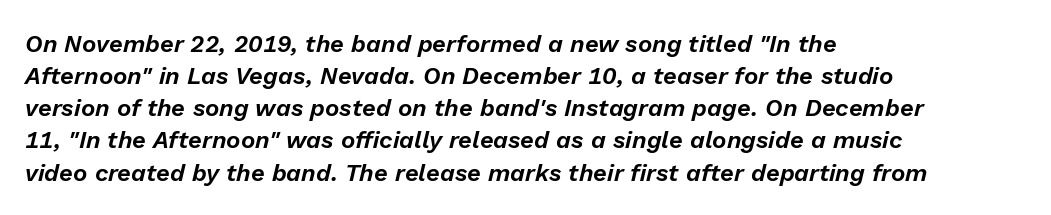
The image shows 24 px text type, italic (leaning right); set left-aligned, normal line spacing (1.34x), normal letter spacing, not underlined.
